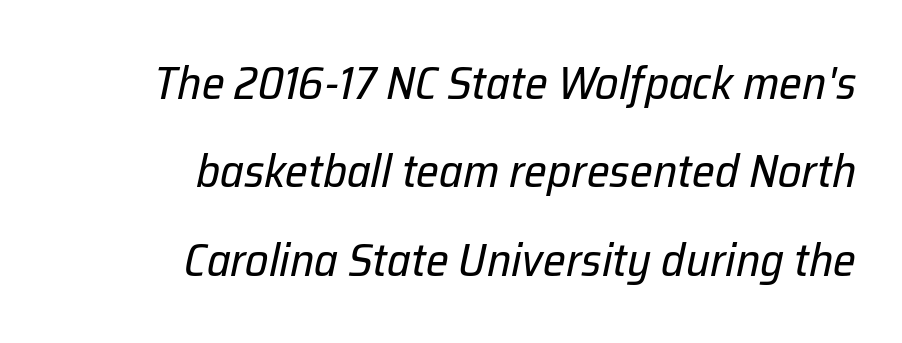
The rendering uses natural spacing where letterforms have individual widths. The lettering tilts uniformly, giving the passage an italic look. This sample is right-justified, so line beginnings fall wherever the words allow. Vertical spacing — loose. The face used here is rendered with its standard letterfit. Underlining? Definitely not there.
